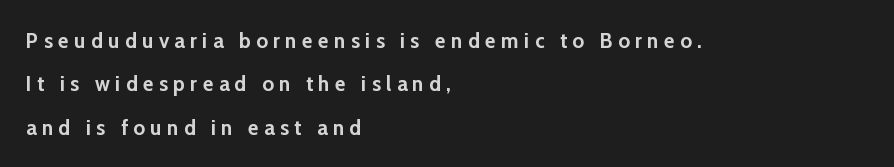
Q: Is the text bold? A: Yes.
Q: Is the text italic (slanted)? A: No, it is upright.
Q: Is the text underlined? A: No.
Q: How is the paragraph aligned? A: Left-aligned.
Q: Is the spacing between letters normal or unusually wide? A: Unusually wide.
Q: Is the spacing between lines tight, normal or loose? A: Loose.
